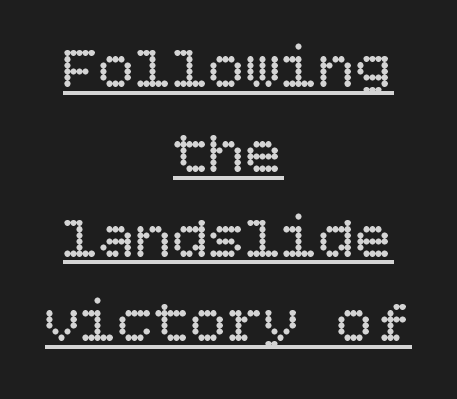
Each line is balanced around a shared central axis. What stands out about the letter spacing? Nothing — it is the standard amount. Caption: face not bold, strokes unweighted. Unlike italic type, these characters show no tilt at all. Interline gaps are of average width in this sample.
